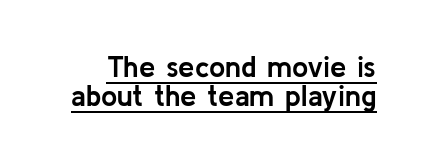
The image shows 29 px semibold sans-serif type, upright; set tight line spacing (1.01x), normal letter spacing, underlined; low stroke contrast and a medium x-height.
